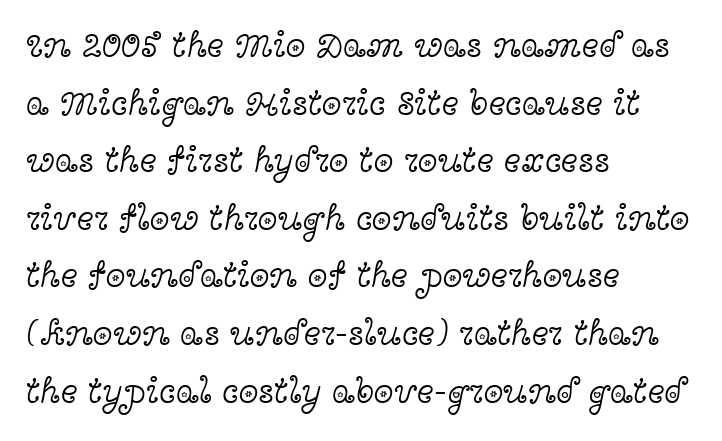
Q: Is the text bold? A: No.
Q: Is the text italic (slanted)? A: Yes.
Q: Is the typeface a serif or a sans-serif typeface? A: Serif.
Q: Is the text underlined? A: No.
Q: How is the paragraph aligned? A: Left-aligned.
Q: Is the spacing between letters normal or unusually wide? A: Normal.
Q: Is the spacing between lines tight, normal or loose? A: Normal.
Q: Width (condensed, normal, or wide)? A: Wide.
Q: x-height? A: Medium.
Q: Monospaced? A: No.
